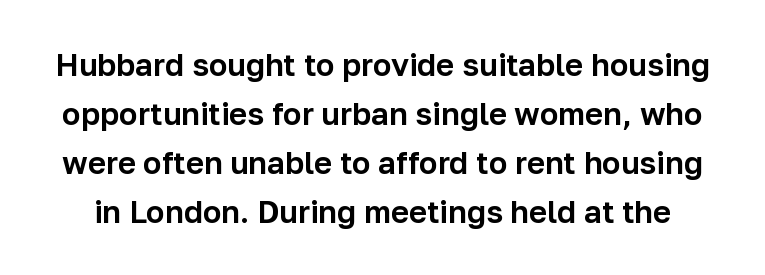
Q: Is the text italic (slanted)? A: No, it is upright.
Q: Is the typeface a serif or a sans-serif typeface? A: Sans-serif.
Q: Is the text underlined? A: No.
Q: Is the spacing between letters normal or unusually wide? A: Normal.
Q: Is the spacing between lines tight, normal or loose? A: Normal.
Q: Width (condensed, normal, or wide)? A: Normal.
Q: Stroke contrast? A: Low.
Q: x-height? A: Medium.
Q: Monospaced? A: No.
